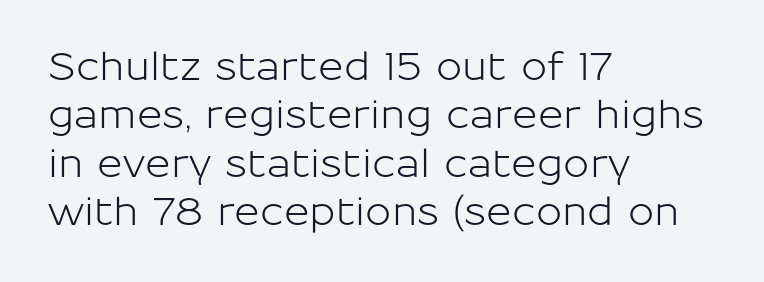
The image shows 39 px sans-serif type, upright; set left-aligned, line spacing 1.24x, normal letter spacing, not underlined; low stroke contrast and a medium x-height.
